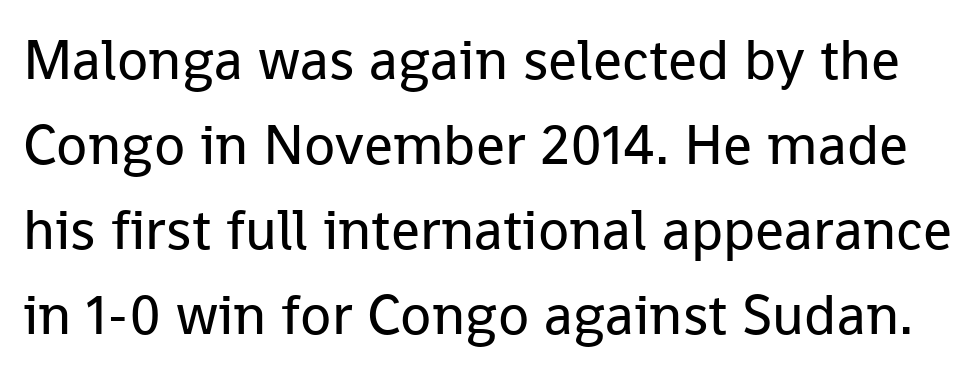
The image shows 57 px regular-weight sans-serif type, upright; set normal line spacing (1.49x), normal letter spacing, not underlined; low stroke contrast and a medium x-height.
